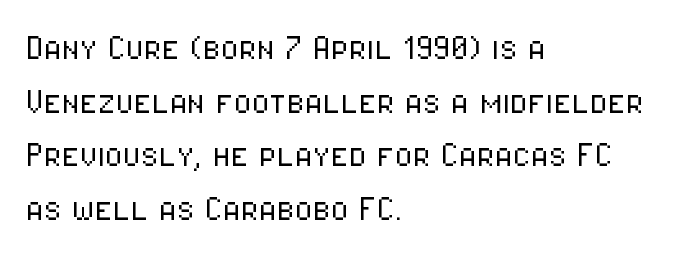
Leading: standard. Lines of text with bare space underneath. Compared with typical body copy, the letter spacing here is the same. Posture: straight, roman, zero tilt.
